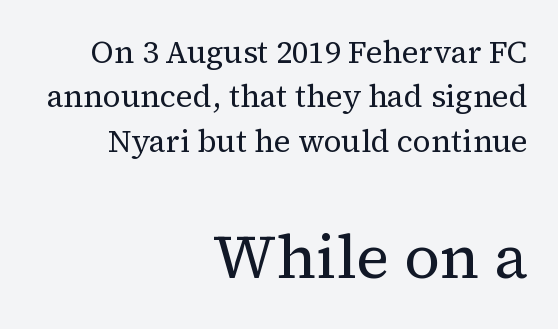
Q: Is the text bold? A: No.
Q: Is the text italic (slanted)? A: No, it is upright.
Q: Is the typeface a serif or a sans-serif typeface? A: Serif.
Q: Is the text underlined? A: No.
Q: How is the paragraph aligned? A: Right-aligned.
Q: Is the spacing between letters normal or unusually wide? A: Normal.
Q: Is the spacing between lines tight, normal or loose? A: Normal.
Q: Which block of text is set in a larger size, the first (top) or the second (bottom)? A: The second (bottom) one.
Q: Width (condensed, normal, or wide)? A: Normal.
Q: Stroke contrast? A: Medium.
Q: x-height? A: Medium.
Q: Monospaced? A: No.
